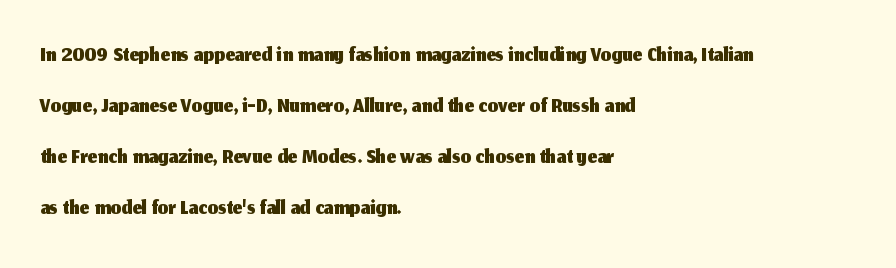
Q: Is the text italic (slanted)? A: No, it is upright.
Q: Is the typeface a serif or a sans-serif typeface? A: Sans-serif.
Q: Is the text underlined? A: No.
Q: How is the paragraph aligned? A: Left-aligned.
Q: Is the spacing between letters normal or unusually wide? A: Normal.
Q: Is the spacing between lines tight, normal or loose? A: Normal.
Q: Width (condensed, normal, or wide)? A: Normal.
Q: Stroke contrast? A: Medium.
Q: x-height? A: Medium.
Q: Monospaced? A: No.
